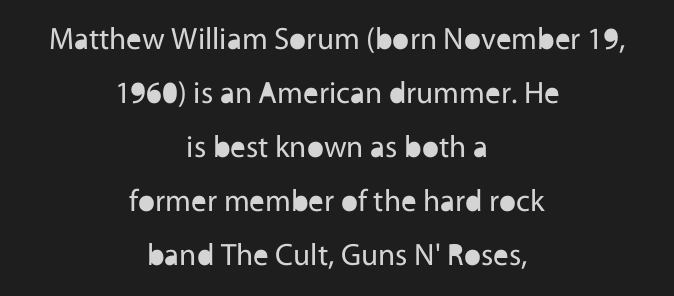
Q: Is the text bold? A: No.
Q: Is the text italic (slanted)? A: No, it is upright.
Q: Is the typeface a serif or a sans-serif typeface? A: Sans-serif.
Q: Is the text underlined? A: No.
Q: How is the paragraph aligned? A: Centered.
Q: Is the spacing between letters normal or unusually wide? A: Normal.
Q: Width (condensed, normal, or wide)? A: Normal.
Q: x-height? A: Medium.
Q: Monospaced? A: No.
